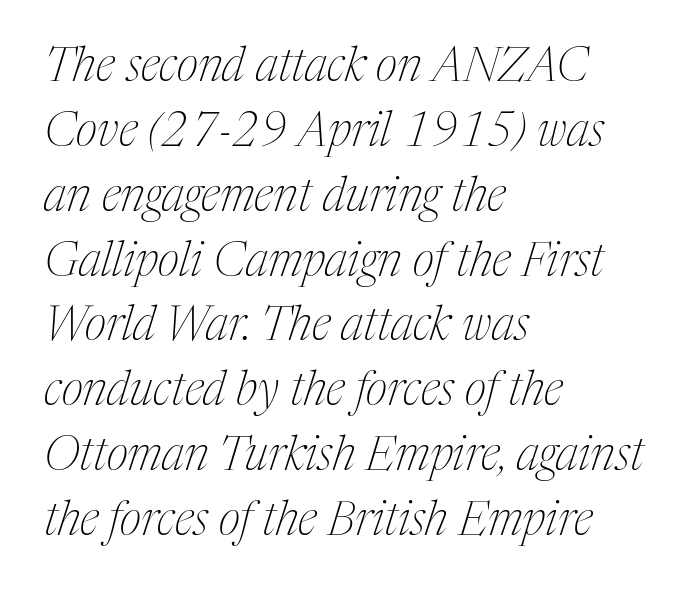
Descender tails drop into unmarked territory. An italicized treatment has been applied to the whole sample. The passage shown is typeset with a serif family. The lines are quadded left. Is the letter spacing exaggerated? No — it looks like the ordinary default.
